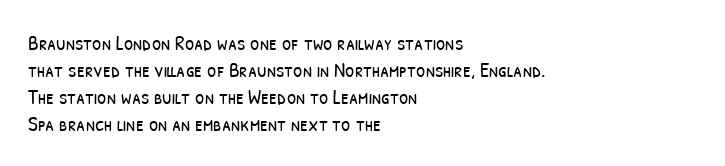
{"bold": "no", "underline": "no", "align": "left", "line_spacing": "normal", "line_spacing_ratio": 1.28, "letter_spacing": "normal", "letter_spacing_em": 0.0, "glyph_px": 21}
